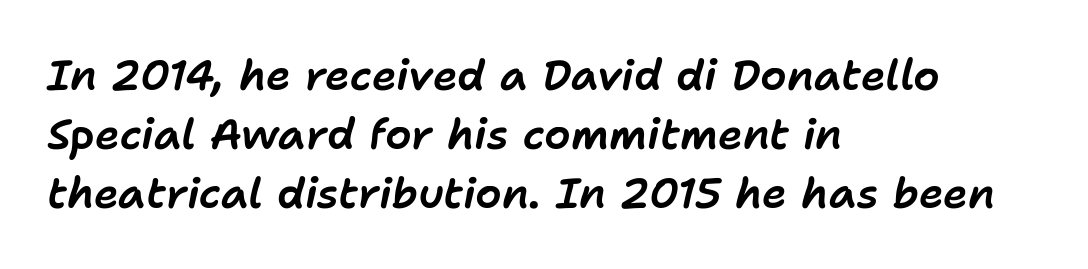
Note the varied advance widths — an 'i' is clearly narrower than an 'm'. Reading down the block, your eye returns to a fixed left position each line. One glance says typical: line gaps are just what's usual. Only glyphs here, with clear space below each row.
